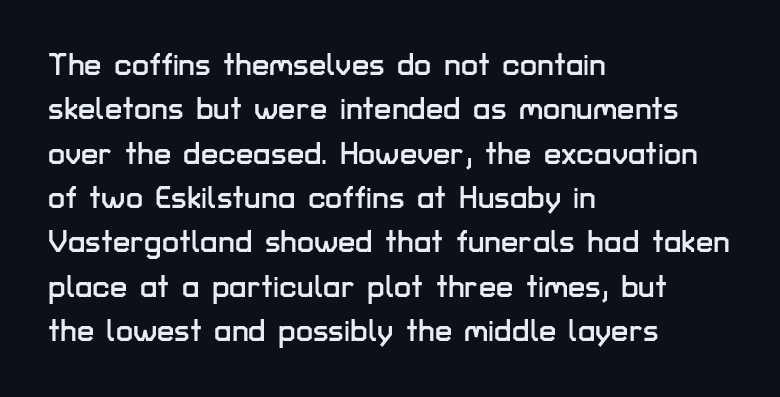
The image shows 31 px sans-serif type, upright; set left-aligned, normal line spacing (1.43x), normal letter spacing, not underlined; low stroke contrast and a medium x-height.
